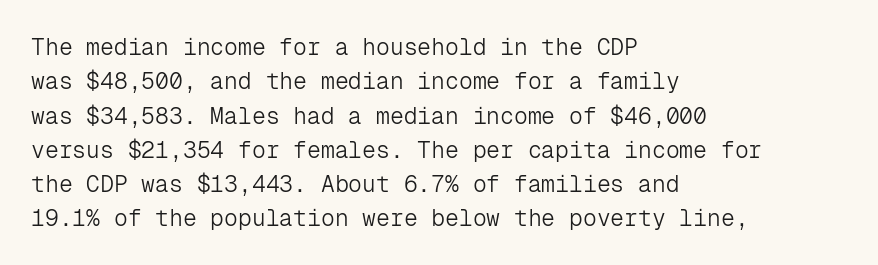
Q: Is the text bold? A: No.
Q: Is the text italic (slanted)? A: No, it is upright.
Q: Is the text underlined? A: No.
Q: How is the paragraph aligned? A: Left-aligned.
Q: Is the spacing between letters normal or unusually wide? A: Normal.
Q: Is the spacing between lines tight, normal or loose? A: Normal.
